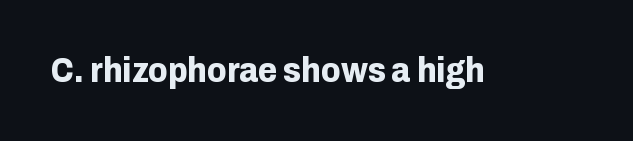
Q: Is the text bold? A: Yes.
Q: Is the text italic (slanted)? A: No, it is upright.
Q: Is the typeface a serif or a sans-serif typeface? A: Sans-serif.
Q: Is the text underlined? A: No.
Q: Is the spacing between letters normal or unusually wide? A: Normal.
Q: Width (condensed, normal, or wide)? A: Normal.
Q: Stroke contrast? A: Low.
Q: x-height? A: Medium.
Q: Monospaced? A: No.
